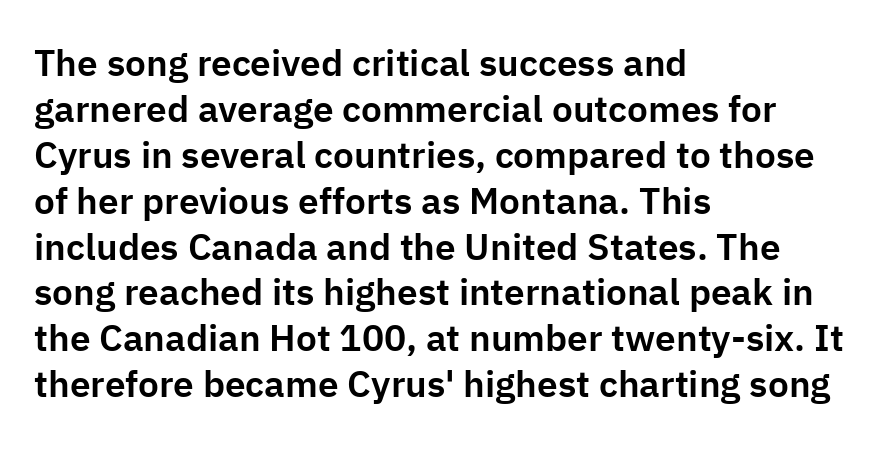
The letters carry no serifs — their stems end cleanly without finishing strokes. Vertical strokes here are truly vertical. Bare-footed words on every line. Nothing unusual about the tracking: characters are spaced as the font intends. If you drew a ruler down the left edge, every line would touch it. These lines are rendered in a variable-pitch font.
